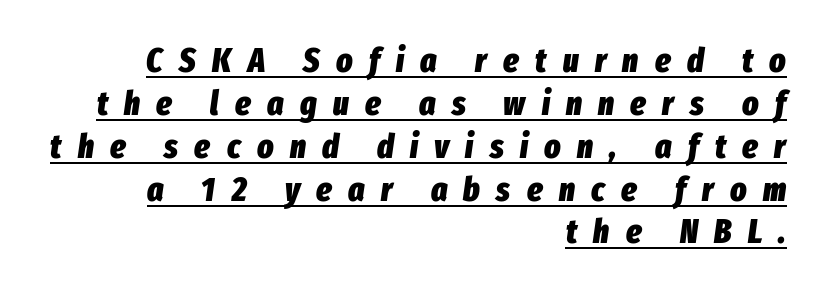
{"italic": "yes", "lean": "right", "slant_degrees": 8, "bold": "yes", "weight": "heavy", "width": "condensed", "stroke_contrast": "low", "x_height": "medium", "monospaced": "no", "underline": "yes", "align": "right", "line_spacing": "normal", "line_spacing_ratio": 1.26, "letter_spacing": "wide", "letter_spacing_em": 0.48, "glyph_px": 34}
